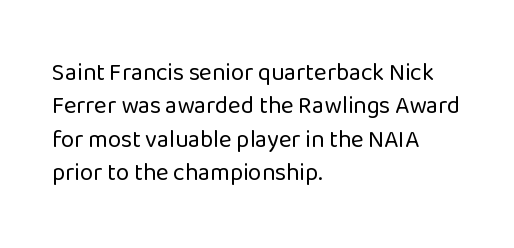
{"italic": "no", "bold": "no", "underline": "no", "align": "left", "line_spacing": "normal", "line_spacing_ratio": 1.39, "letter_spacing": "normal", "letter_spacing_em": 0.0, "glyph_px": 24}
